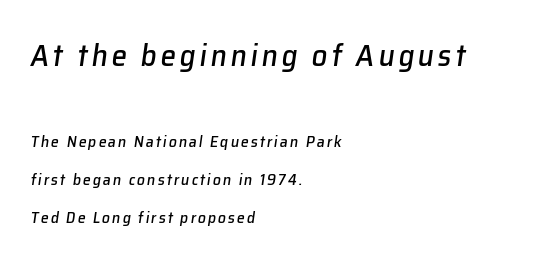
The words here are not underlined. Honestly, the rows look like they've been pulled way apart. Each letter keeps its own natural width here, so spacing adapts to shape. A typesetter would mark this as italic. The rendering anchors every line to the left-hand side.
